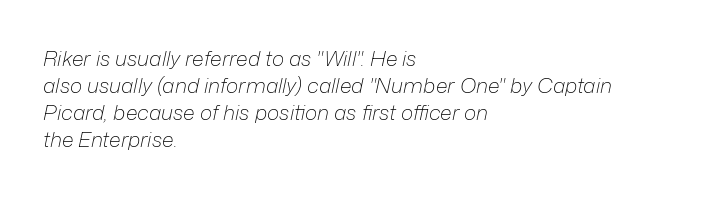
{"italic": "yes", "lean": "right", "slant_degrees": 12, "bold": "no", "underline": "no", "align": "left", "line_spacing": "normal", "line_spacing_ratio": 1.29, "letter_spacing": "normal", "letter_spacing_em": 0.0, "glyph_px": 21}
